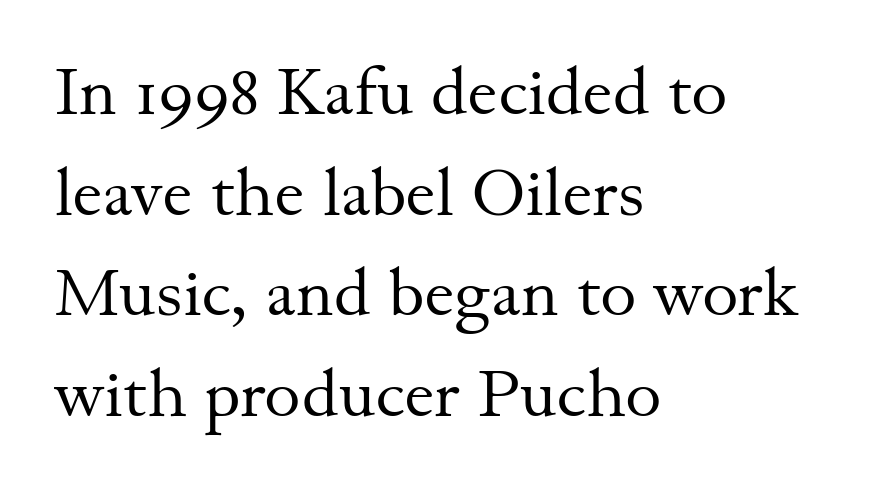
{"serif": "yes", "italic": "no", "bold": "no", "weight": "regular", "width": "normal", "stroke_contrast": "medium", "x_height": "small", "monospaced": "no", "underline": "no", "align": "left", "line_spacing": "normal", "line_spacing_ratio": 1.46, "letter_spacing": "normal", "letter_spacing_em": 0.0, "glyph_px": 69}
